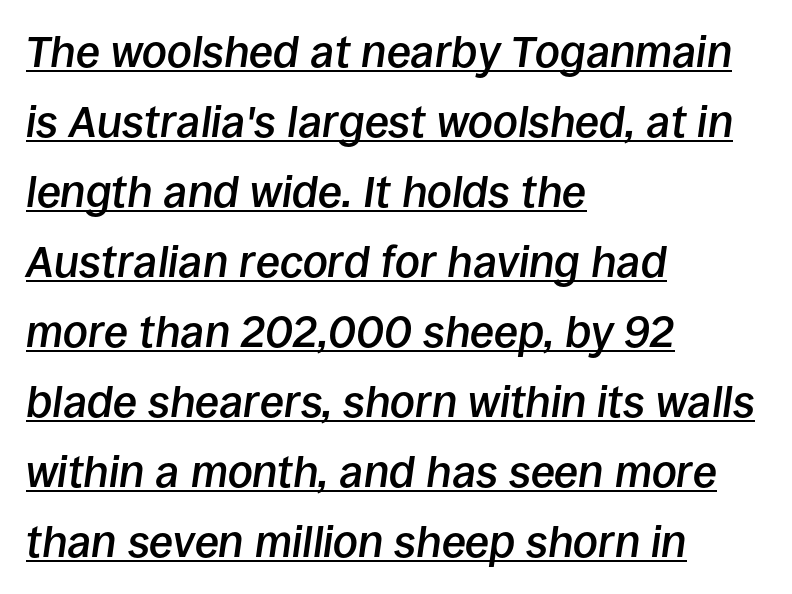
The image shows 44 px semibold type, italic (leaning right); set left-aligned, normal line spacing (1.59x), normal letter spacing, underlined; low stroke contrast and a large x-height.
